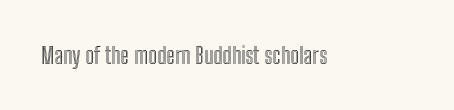
{"italic": "no", "underline": "no", "letter_spacing": "normal", "letter_spacing_em": 0.0, "glyph_px": 23}
